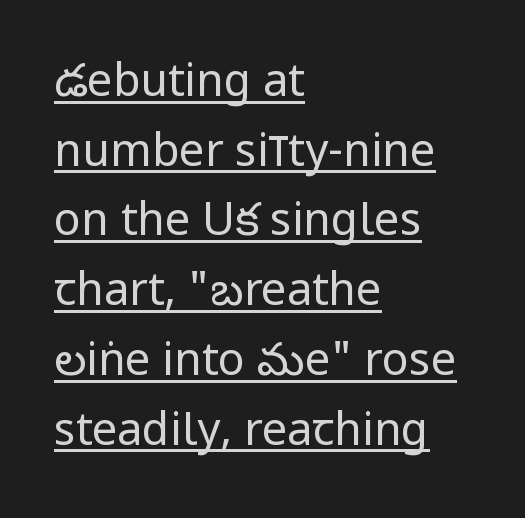
The image shows 45 px regular-weight, condensed sans-serif type, upright; set left-aligned, normal line spacing (1.55x), normal letter spacing, underlined; low stroke contrast and a large x-height.
